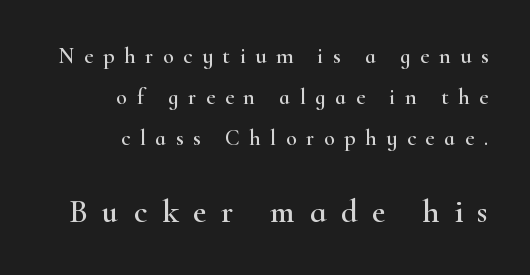
The lines are quadded right. Descender tails drop into unmarked territory. Note the varied advance widths — an 'i' is clearly narrower than an 'm'. The typography opts for an upright posture over an oblique one. Look at the tracking — it's clearly loosened, letters drifting apart. If you squint, the bottom block still reads clearly — it's the larger of the two.
